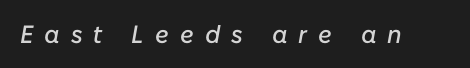
Q: Is the text italic (slanted)? A: Yes, it leans right by about 10 degrees.
Q: Is the text underlined? A: No.
Q: Is the spacing between letters normal or unusually wide? A: Unusually wide.
